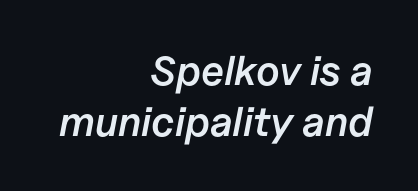
The rendering uses a semibold face; strokes are thickened but not to full bold. The passage is arranged like a letterhead date or caption credit — flush right. Here the designer chose a conventional face with non-uniform glyph widths. Bare-footed words on every line.
